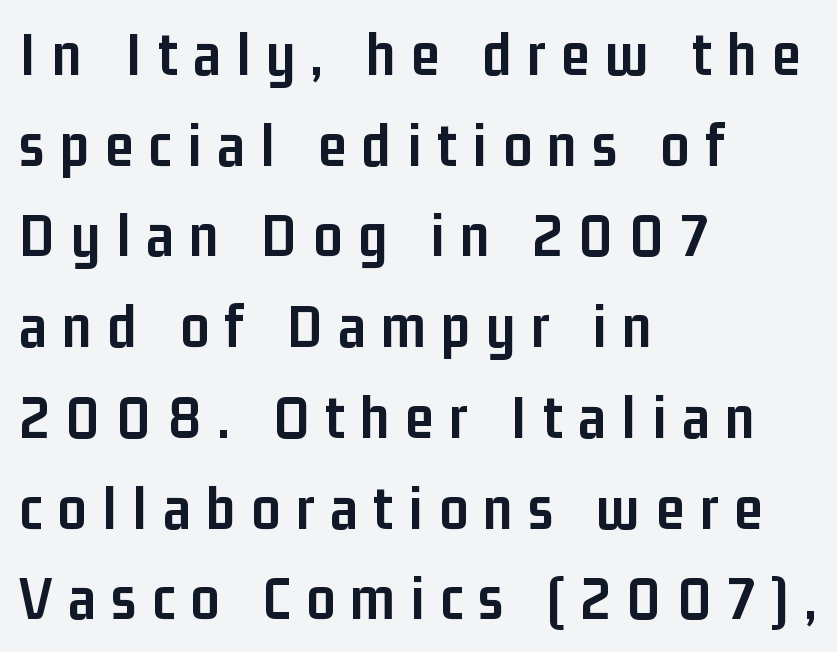
The image shows 63 px semibold, condensed sans-serif type, upright; set left-aligned, normal line spacing (1.44x), unusually wide letter spacing (+0.25 em), not underlined; low stroke contrast and a medium x-height.
